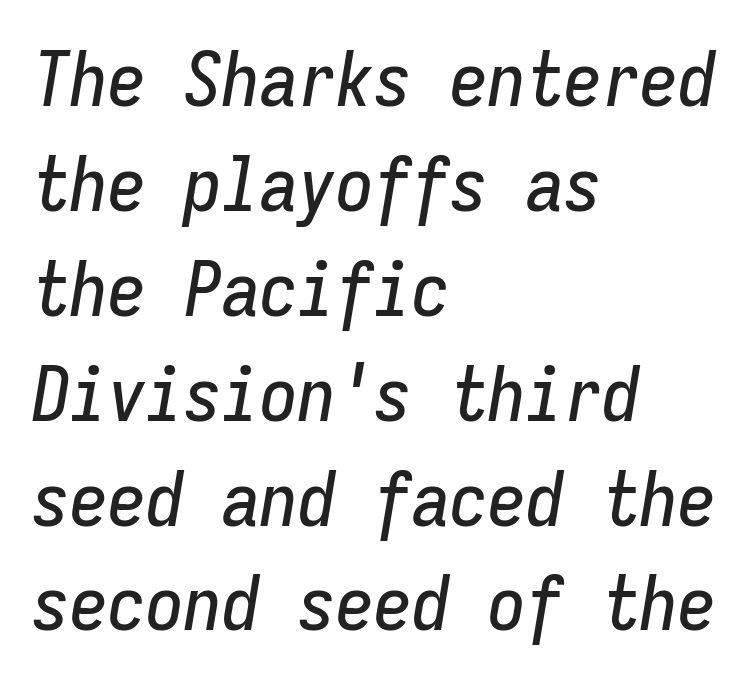
{"italic": "yes", "lean": "right", "slant_degrees": 9, "width": "condensed", "stroke_contrast": "low", "x_height": "medium", "monospaced": "yes", "underline": "no", "align": "left", "line_spacing": "normal", "line_spacing_ratio": 1.38, "letter_spacing": "normal", "letter_spacing_em": 0.0, "glyph_px": 76}
